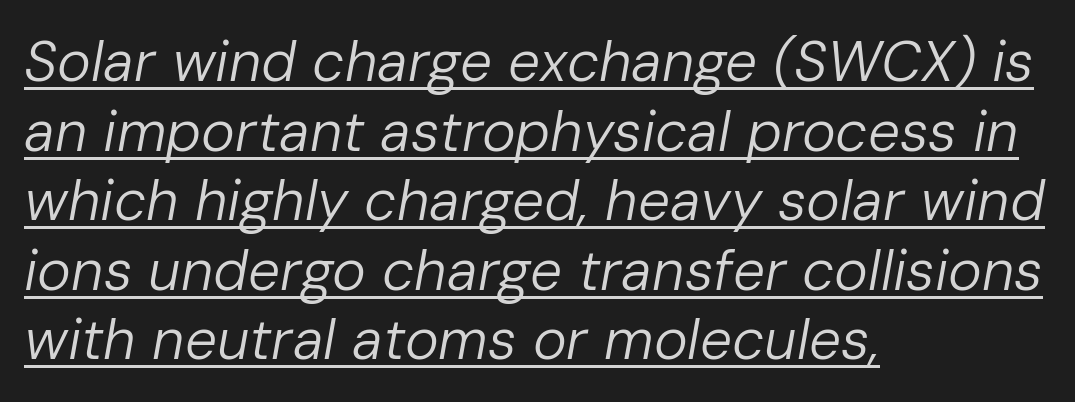
Q: Is the text bold? A: No.
Q: Is the text italic (slanted)? A: Yes, it leans right by about 10 degrees.
Q: Is the text underlined? A: Yes.
Q: How is the paragraph aligned? A: Left-aligned.
Q: Is the spacing between letters normal or unusually wide? A: Normal.
Q: Width (condensed, normal, or wide)? A: Normal.
Q: Stroke contrast? A: Low.
Q: x-height? A: Medium.
Q: Monospaced? A: No.
